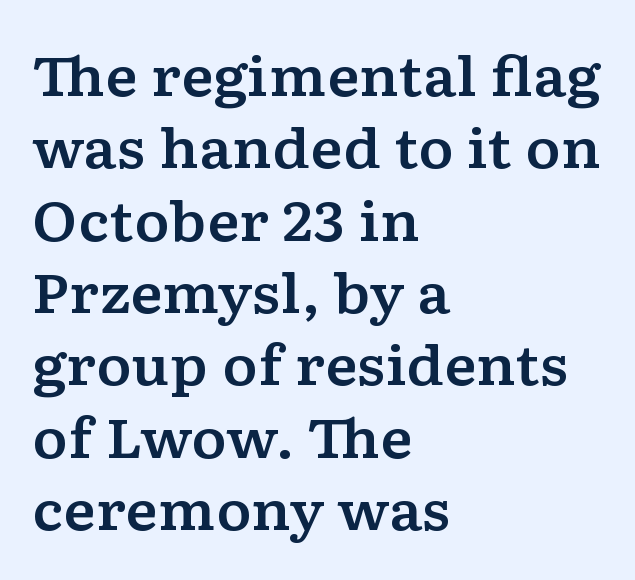
The image shows 54 px wide serif type, upright; set left-aligned, normal line spacing (1.34x), normal letter spacing, not underlined; low stroke contrast and a medium x-height.
